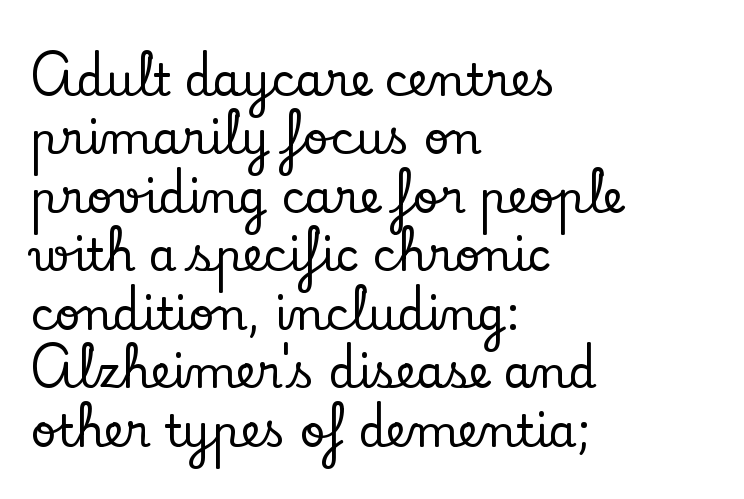
{"serif": "yes", "italic": "no", "width": "normal", "stroke_contrast": "low", "x_height": "small", "monospaced": "no", "underline": "no", "align": "left", "line_spacing": "normal", "line_spacing_ratio": 1.3, "letter_spacing": "normal", "letter_spacing_em": 0.0, "glyph_px": 45}
